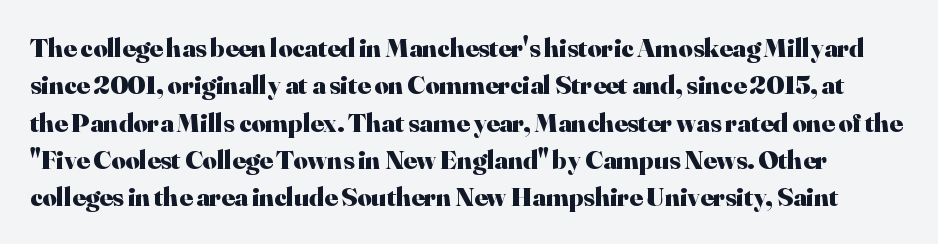
The image shows 27 px bold type, upright; set normal line spacing (1.38x), normal letter spacing, not underlined.
